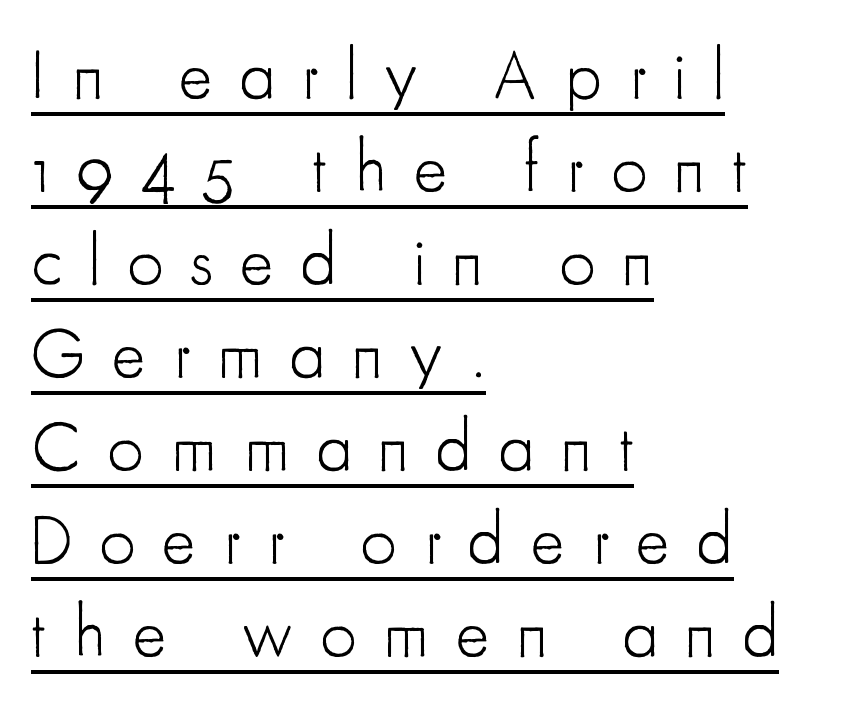
Q: Is the text bold? A: No.
Q: Is the text italic (slanted)? A: No, it is upright.
Q: Is the typeface a serif or a sans-serif typeface? A: Sans-serif.
Q: Is the text underlined? A: Yes.
Q: How is the paragraph aligned? A: Left-aligned.
Q: Is the spacing between letters normal or unusually wide? A: Unusually wide.
Q: Is the spacing between lines tight, normal or loose? A: Normal.
Q: Width (condensed, normal, or wide)? A: Condensed.
Q: Stroke contrast? A: Low.
Q: x-height? A: Small.
Q: Monospaced? A: No.
